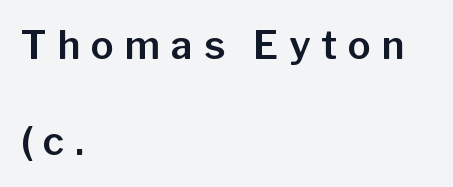
{"serif": "no", "italic": "no", "width": "normal", "stroke_contrast": "low", "x_height": "medium", "monospaced": "no", "underline": "no", "align": "left", "line_spacing": "loose", "line_spacing_ratio": 2.47, "letter_spacing": "wide", "letter_spacing_em": 0.27, "glyph_px": 39}
